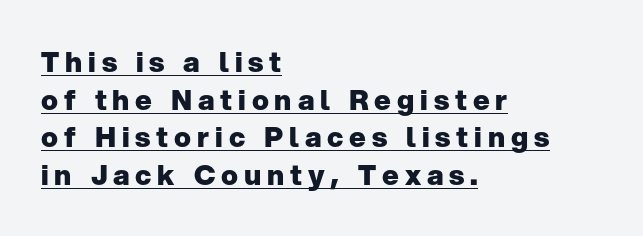
The image shows 28 px heavy sans-serif type, upright; set left-aligned, normal line spacing (1.34x), unusually wide letter spacing (+0.21 em), underlined; low stroke contrast and a medium x-height.
